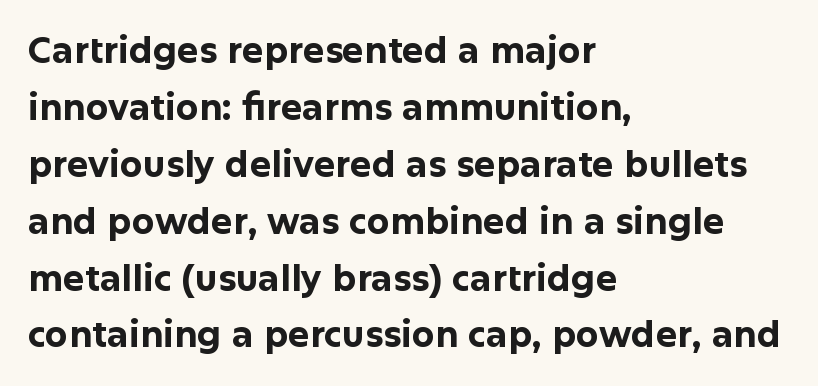
{"serif": "no", "italic": "no", "bold": "yes", "weight": "bold", "width": "normal", "stroke_contrast": "low", "x_height": "medium", "monospaced": "no", "underline": "no", "align": "left", "line_spacing": "normal", "line_spacing_ratio": 1.58, "letter_spacing": "normal", "letter_spacing_em": 0.0, "glyph_px": 36}
